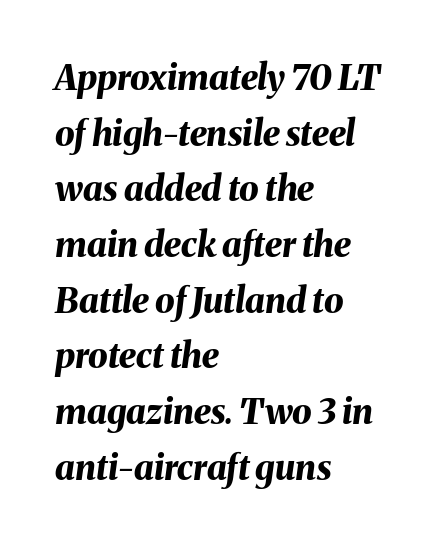
The image shows 35 px bold type, italic (leaning right); set left-aligned, normal line spacing (1.59x), normal letter spacing, not underlined; medium stroke contrast and a medium x-height.
